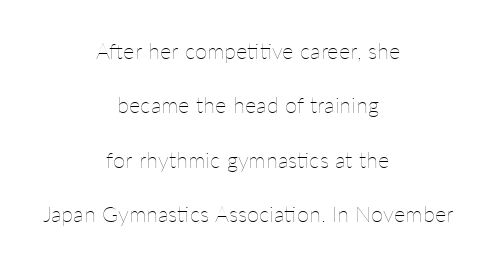
Q: Is the text bold? A: No.
Q: Is the text italic (slanted)? A: No, it is upright.
Q: Is the text underlined? A: No.
Q: How is the paragraph aligned? A: Centered.
Q: Is the spacing between letters normal or unusually wide? A: Normal.
Q: Is the spacing between lines tight, normal or loose? A: Loose.
